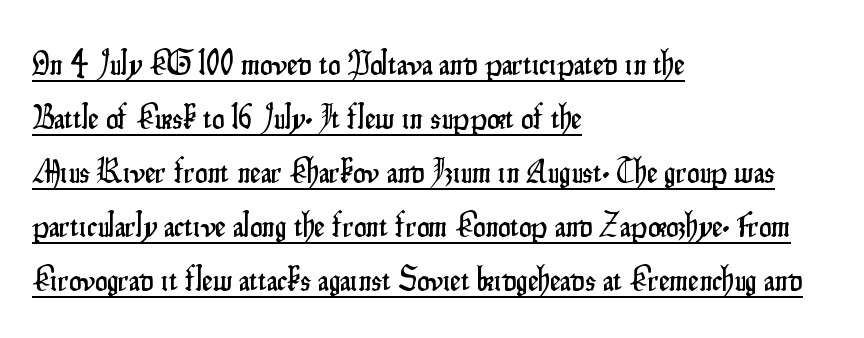
{"serif": "no", "italic": "no", "width": "condensed", "stroke_contrast": "low", "x_height": "small", "monospaced": "no", "underline": "yes", "align": "left", "line_spacing": "normal", "line_spacing_ratio": 1.59, "letter_spacing": "normal", "letter_spacing_em": 0.0, "glyph_px": 34}
